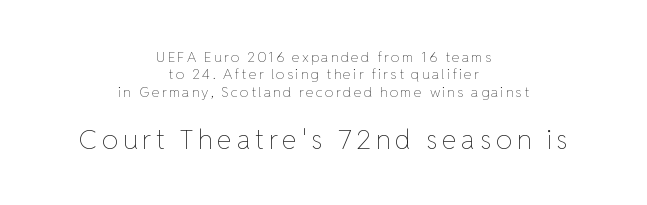
Q: Is the text bold? A: No.
Q: Is the text italic (slanted)? A: No, it is upright.
Q: Is the text underlined? A: No.
Q: How is the paragraph aligned? A: Centered.
Q: Is the spacing between lines tight, normal or loose? A: Normal.
Q: Which block of text is set in a larger size, the first (top) or the second (bottom)? A: The second (bottom) one.
